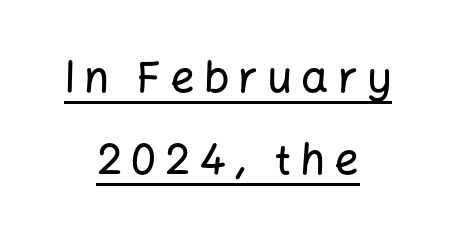
The image shows 43 px sans-serif type, upright; set centered, loose line spacing (1.9x), unusually wide letter spacing (+0.21 em), underlined; low stroke contrast and a medium x-height.
